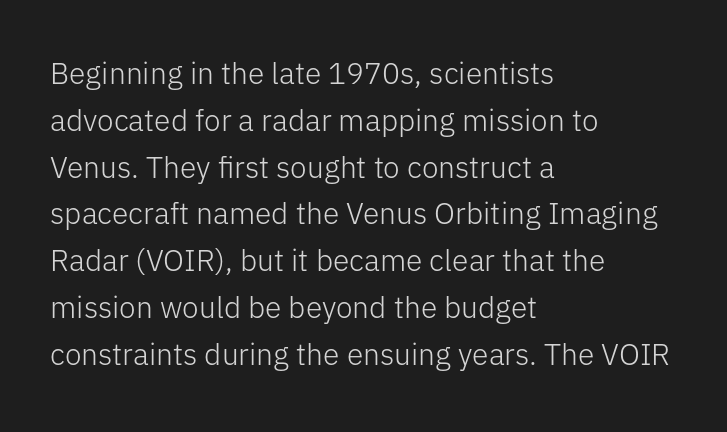
Q: Is the text bold? A: No.
Q: Is the text italic (slanted)? A: No, it is upright.
Q: Is the typeface a serif or a sans-serif typeface? A: Sans-serif.
Q: Is the text underlined? A: No.
Q: How is the paragraph aligned? A: Left-aligned.
Q: Is the spacing between letters normal or unusually wide? A: Normal.
Q: Is the spacing between lines tight, normal or loose? A: Normal.
Q: Width (condensed, normal, or wide)? A: Normal.
Q: Stroke contrast? A: Low.
Q: x-height? A: Medium.
Q: Monospaced? A: No.
